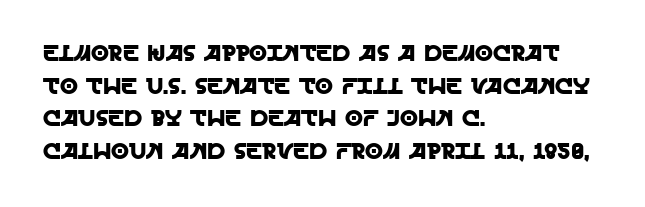
{"italic": "no", "underline": "no", "align": "left", "line_spacing": "normal", "line_spacing_ratio": 1.42, "letter_spacing": "normal", "letter_spacing_em": 0.0, "glyph_px": 23}
